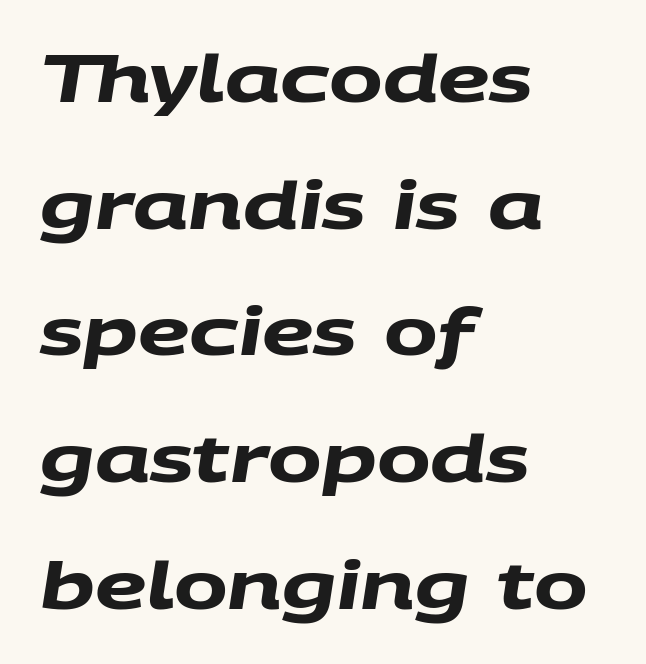
The image shows 64 px heavy, wide sans-serif type; set left-aligned, loose line spacing (1.98x), normal letter spacing, not underlined; medium stroke contrast and a large x-height.
